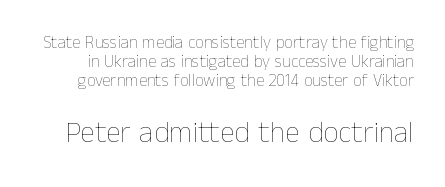
Q: Is the text bold? A: No.
Q: Is the text italic (slanted)? A: No, it is upright.
Q: Is the text underlined? A: No.
Q: Is the spacing between letters normal or unusually wide? A: Normal.
Q: Is the spacing between lines tight, normal or loose? A: Tight.
Q: Which block of text is set in a larger size, the first (top) or the second (bottom)? A: The second (bottom) one.
Q: Width (condensed, normal, or wide)? A: Normal.
Q: Stroke contrast? A: Low.
Q: x-height? A: Medium.
Q: Monospaced? A: No.
